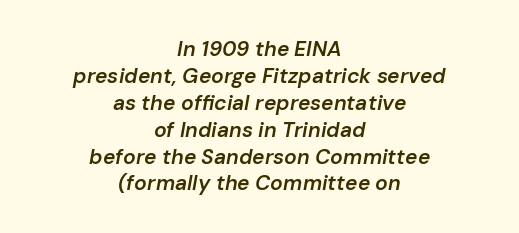
{"italic": "yes", "lean": "right", "slant_degrees": 10, "bold": "semi", "underline": "no", "align": "center", "line_spacing": "normal", "line_spacing_ratio": 1.28, "letter_spacing": "normal", "letter_spacing_em": 0.0, "glyph_px": 21}
